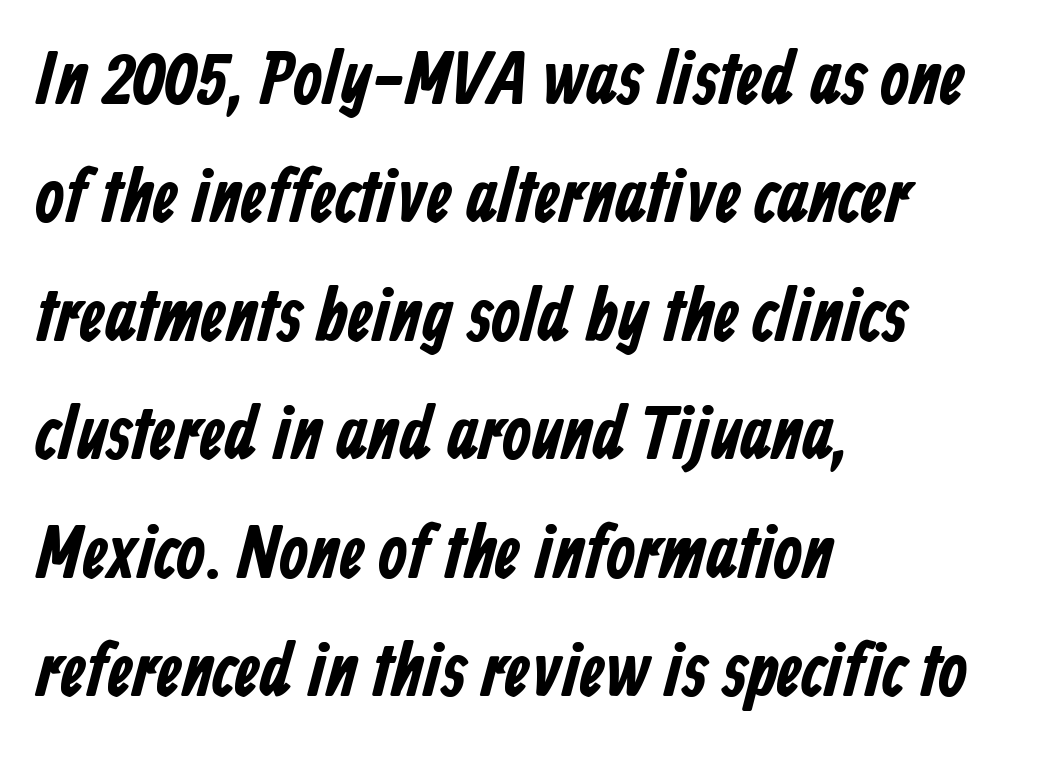
The image shows 75 px bold, condensed sans-serif type; set left-aligned, normal line spacing (1.58x), normal letter spacing, not underlined; low stroke contrast and a medium x-height.
